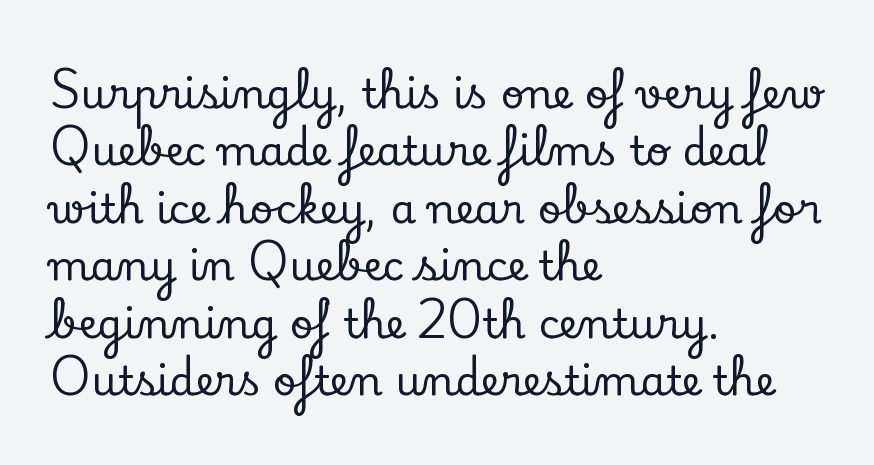
The image shows 41 px text type, upright; set left-aligned, normal line spacing (1.4x), normal letter spacing, not underlined; low stroke contrast and a small x-height.
